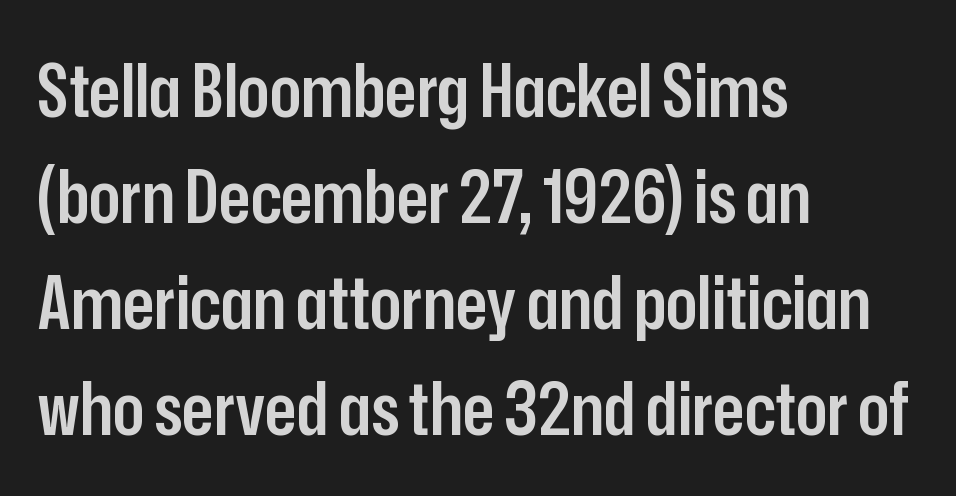
The image shows 73 px semibold, condensed sans-serif type, upright; set left-aligned, normal line spacing (1.45x), normal letter spacing, not underlined; low stroke contrast and a medium x-height.
